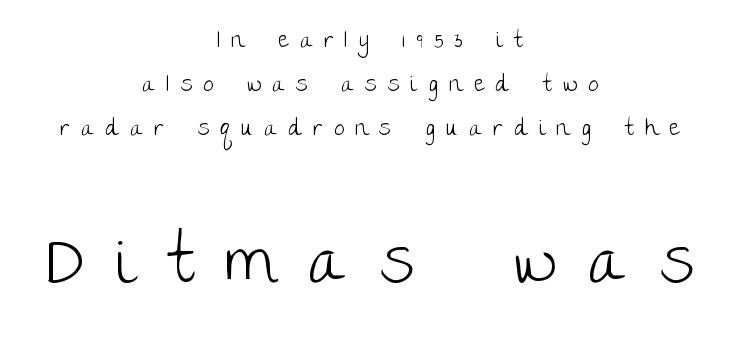
Q: Is the text bold? A: No.
Q: Is the text italic (slanted)? A: No, it is upright.
Q: Is the typeface a serif or a sans-serif typeface? A: Sans-serif.
Q: Is the text underlined? A: No.
Q: How is the paragraph aligned? A: Centered.
Q: Is the spacing between letters normal or unusually wide? A: Unusually wide.
Q: Is the spacing between lines tight, normal or loose? A: Loose.
Q: Which block of text is set in a larger size, the first (top) or the second (bottom)? A: The second (bottom) one.
Q: Width (condensed, normal, or wide)? A: Normal.
Q: Stroke contrast? A: Low.
Q: x-height? A: Large.
Q: Monospaced? A: No.
